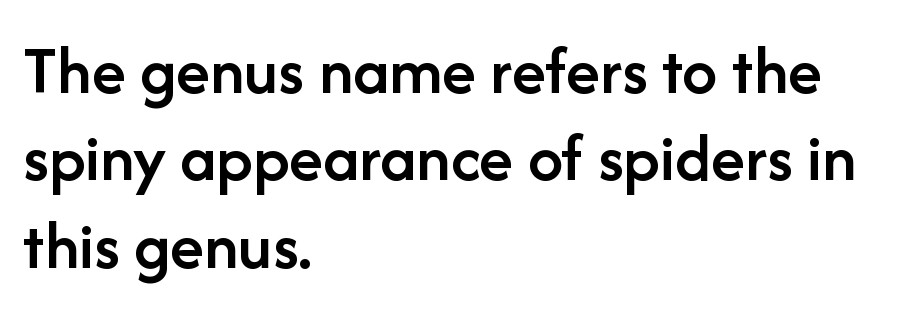
The image shows 70 px semibold sans-serif type, upright; set left-aligned, normal line spacing (1.25x), normal letter spacing, not underlined; low stroke contrast and a medium x-height.
